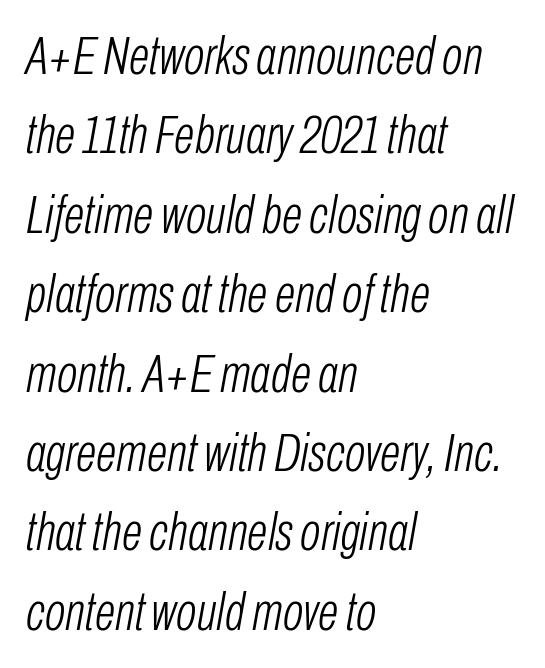
These lines stack with their left ends in a neat column. Has an underline been added? It has not. Honestly, the row spacing looks completely unremarkable. Is this a heavy cut? Hardly; it is regular or lighter. The horizontal fit of the characters is conventional and even. This sample has the flowing, uneven cadence of proportional lettering.
